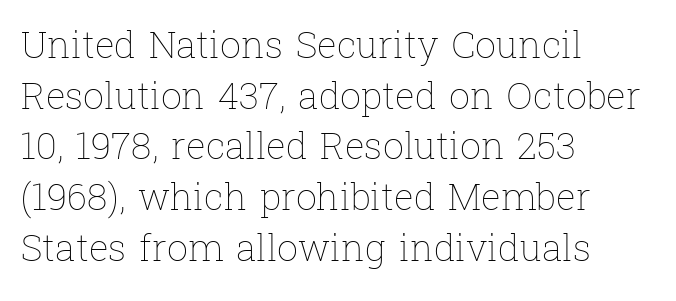
The image shows 37 px thin type, upright; set left-aligned, normal line spacing (1.37x), normal letter spacing, not underlined; low stroke contrast and a medium x-height.
